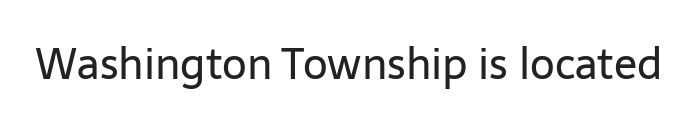
The image shows 43 px regular-weight sans-serif type, upright; set normal letter spacing, not underlined; low stroke contrast and a medium x-height.
